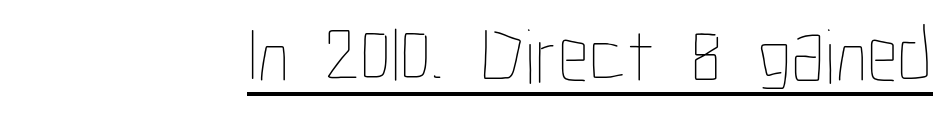
Quick note: underline on. Layout note: lines flush right. Tracking value appears to be zero — textbook default spacing. No heavy texture on the line: the type isn't bold. No italicization has been applied; the sample stays upright.
